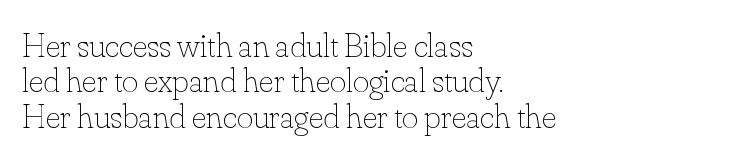
{"italic": "no", "bold": "no", "weight": "thin", "width": "normal", "stroke_contrast": "low", "x_height": "small", "monospaced": "no", "underline": "no", "align": "left", "line_spacing": "tight", "line_spacing_ratio": 1.01, "letter_spacing": "normal", "letter_spacing_em": 0.0, "glyph_px": 35}
